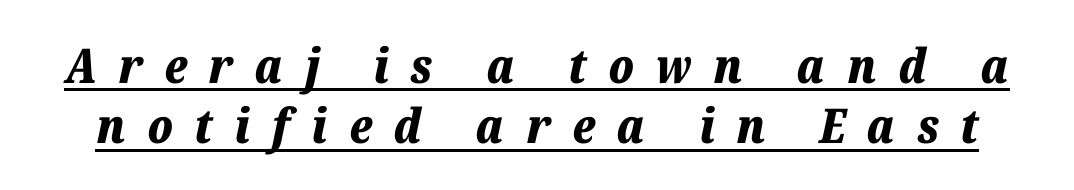
Q: Is the text bold? A: Yes.
Q: Is the text italic (slanted)? A: Yes, it leans right by about 12 degrees.
Q: Is the text underlined? A: Yes.
Q: Is the spacing between letters normal or unusually wide? A: Unusually wide.
Q: Is the spacing between lines tight, normal or loose? A: Normal.
Q: Width (condensed, normal, or wide)? A: Normal.
Q: Stroke contrast? A: Low.
Q: x-height? A: Medium.
Q: Monospaced? A: No.
